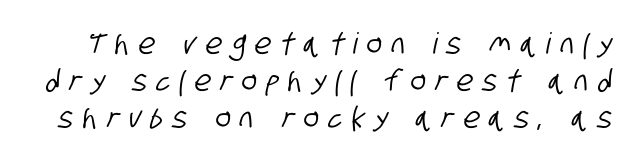
Line spacing here is normal. The font family rendered here belongs to the sans-serif group. Looks like regular typesetting: each glyph gets only the width it needs. Each word looks stretched out because of the extra space between its letters. Only glyphs here, with clear space below each row.
